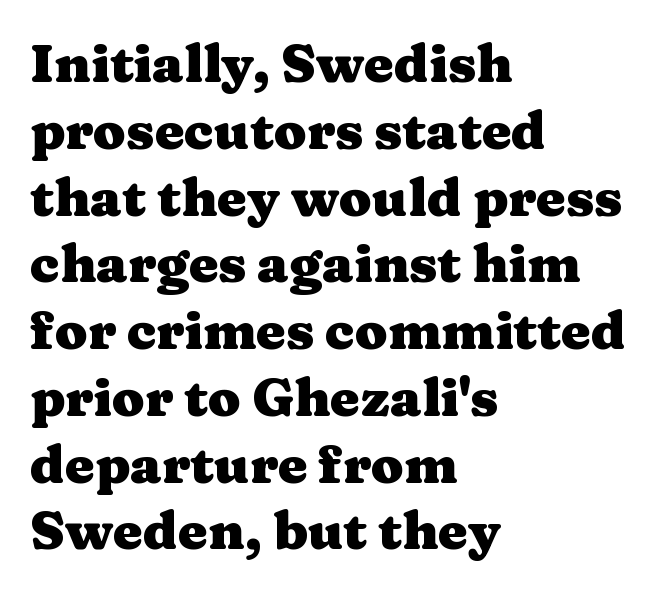
This rendering features lettering with no underline. Is the type bold? Yes — the strokes are clearly thick and heavy. Observe the serifs anchoring each vertical stroke in this sample. How would I describe the line gaps? Plain and ordinary. The setting favours the left margin, as ordinary paragraphs usually do.
